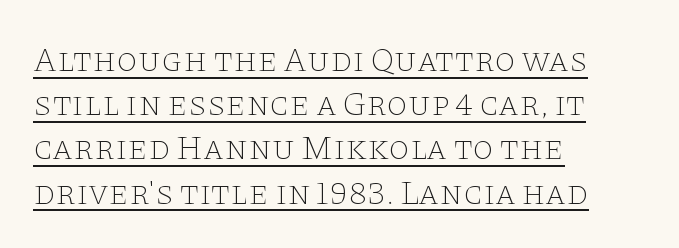
Q: Is the text bold? A: No.
Q: Is the text italic (slanted)? A: No, it is upright.
Q: Is the typeface a serif or a sans-serif typeface? A: Serif.
Q: Is the text underlined? A: Yes.
Q: How is the paragraph aligned? A: Left-aligned.
Q: Is the spacing between letters normal or unusually wide? A: Normal.
Q: Is the spacing between lines tight, normal or loose? A: Normal.
Q: Width (condensed, normal, or wide)? A: Wide.
Q: Stroke contrast? A: Low.
Q: x-height? A: Large.
Q: Monospaced? A: No.
